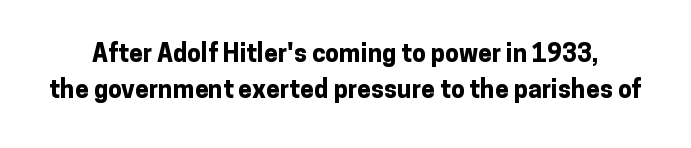
Set as a true bold cut, around the 700 mark. The face used here is rendered with its standard letterfit. A clean baseline with only descenders dipping below it. The rows are spaced the way most documents space them.
